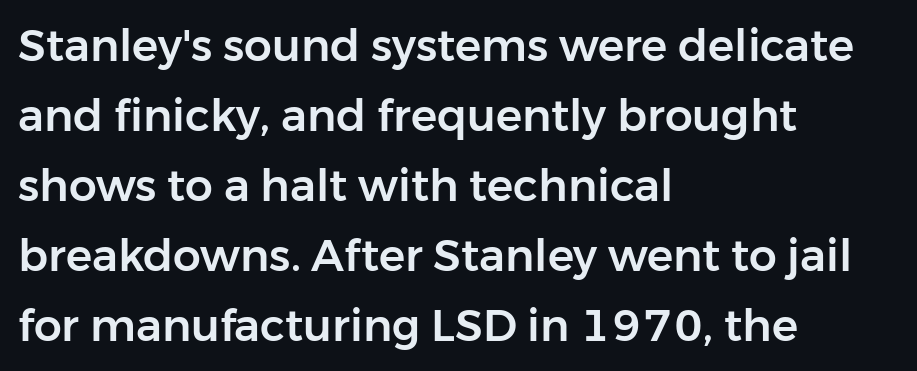
Q: Is the text italic (slanted)? A: No, it is upright.
Q: Is the typeface a serif or a sans-serif typeface? A: Sans-serif.
Q: Is the text underlined? A: No.
Q: How is the paragraph aligned? A: Left-aligned.
Q: Is the spacing between letters normal or unusually wide? A: Normal.
Q: Is the spacing between lines tight, normal or loose? A: Normal.
Q: Width (condensed, normal, or wide)? A: Normal.
Q: Stroke contrast? A: Low.
Q: x-height? A: Medium.
Q: Monospaced? A: No.
